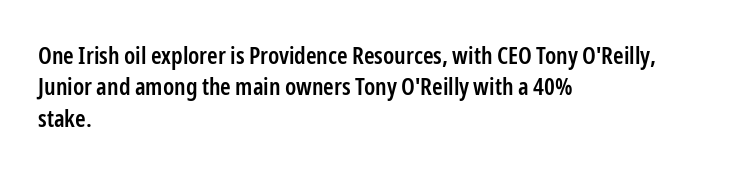
The image shows 24 px text type, upright; set left-aligned, normal line spacing (1.31x), normal letter spacing, not underlined.
